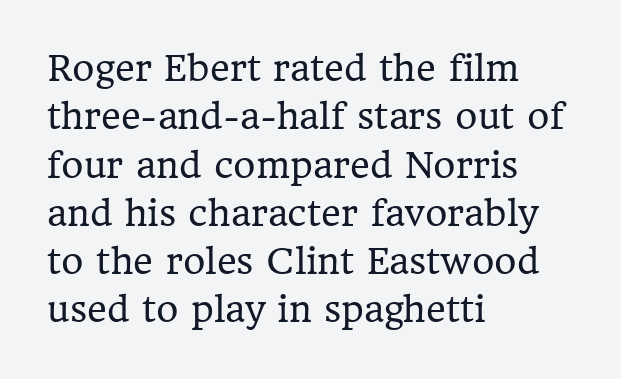
Q: Is the text bold? A: No.
Q: Is the text italic (slanted)? A: No, it is upright.
Q: Is the typeface a serif or a sans-serif typeface? A: Serif.
Q: Is the text underlined? A: No.
Q: How is the paragraph aligned? A: Left-aligned.
Q: Is the spacing between letters normal or unusually wide? A: Normal.
Q: Is the spacing between lines tight, normal or loose? A: Normal.
Q: Width (condensed, normal, or wide)? A: Normal.
Q: Stroke contrast? A: Low.
Q: x-height? A: Medium.
Q: Monospaced? A: No.
